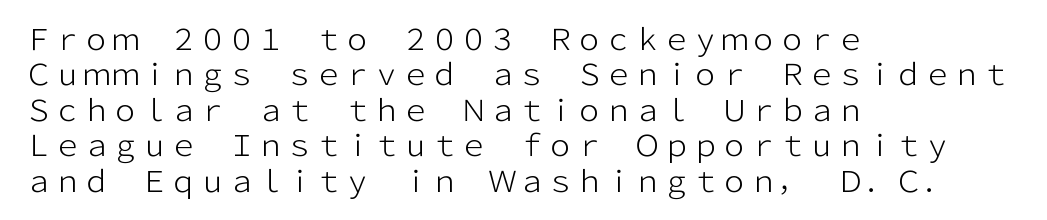
{"serif": "no", "italic": "no", "bold": "no", "weight": "light", "width": "normal", "stroke_contrast": "low", "x_height": "medium", "monospaced": "no", "underline": "no", "align": "left", "line_spacing_ratio": 1.22, "letter_spacing": "normal", "letter_spacing_em": 0.0, "glyph_px": 29}
